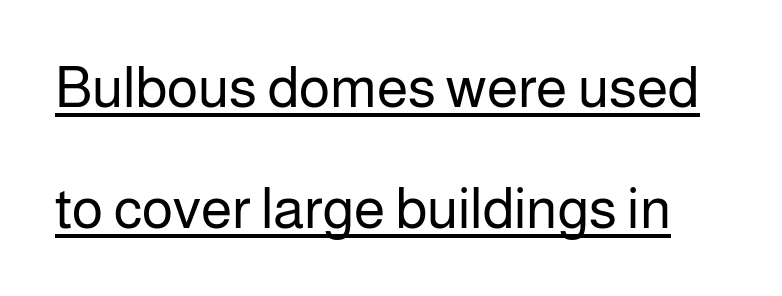
The image shows 57 px regular-weight sans-serif type, upright; set loose line spacing (2.12x), normal letter spacing, underlined; low stroke contrast and a medium x-height.
